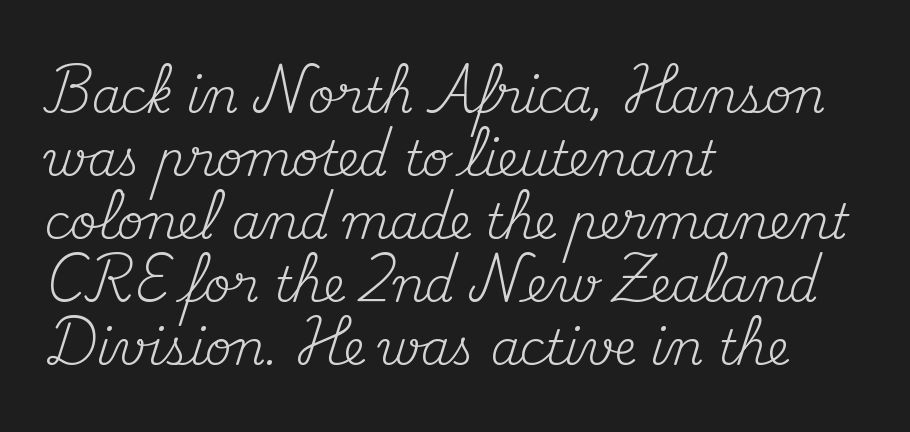
Q: Is the text bold? A: No.
Q: Is the text italic (slanted)? A: Yes.
Q: Is the typeface a serif or a sans-serif typeface? A: Serif.
Q: Is the text underlined? A: No.
Q: How is the paragraph aligned? A: Left-aligned.
Q: Is the spacing between letters normal or unusually wide? A: Normal.
Q: Is the spacing between lines tight, normal or loose? A: Normal.
Q: Width (condensed, normal, or wide)? A: Normal.
Q: Stroke contrast? A: Medium.
Q: x-height? A: Small.
Q: Monospaced? A: No.
